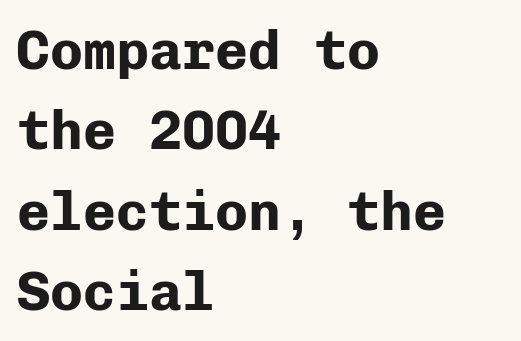
Heavy, bold letterforms. Observe the ordinary spacing: letters are neighbours, not strangers. Interline gaps are of average width in this sample. A sans-serif font was chosen for this passage.
